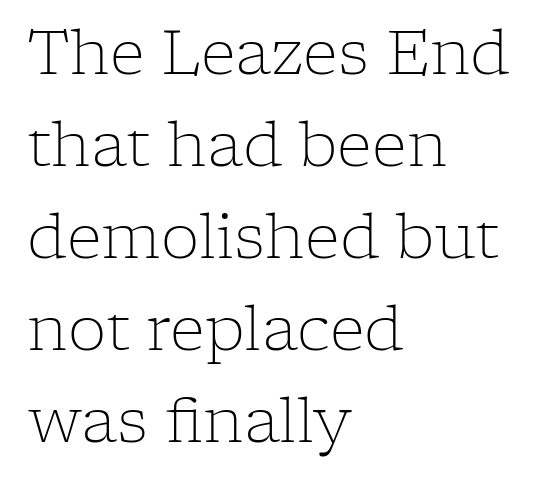
Decoration check: the copy has no underline. The text was rendered using a seriffed face with decorative stroke endings. A typesetter would call this leading conventional body-copy spacing. This reads as an unemphasized weight, regular at the heaviest.
